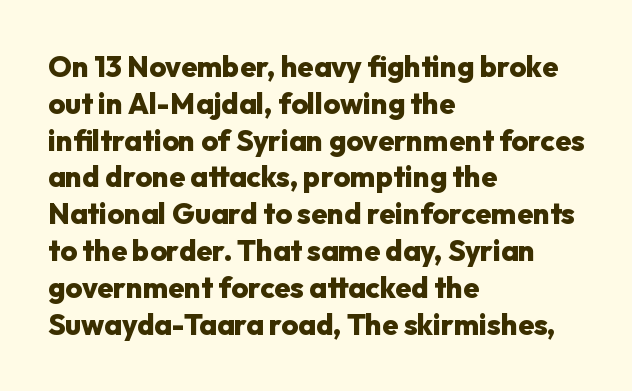
Q: Is the text bold? A: Yes.
Q: Is the text italic (slanted)? A: No, it is upright.
Q: Is the typeface a serif or a sans-serif typeface? A: Sans-serif.
Q: Is the text underlined? A: No.
Q: How is the paragraph aligned? A: Left-aligned.
Q: Is the spacing between letters normal or unusually wide? A: Normal.
Q: Is the spacing between lines tight, normal or loose? A: Normal.
Q: Width (condensed, normal, or wide)? A: Normal.
Q: Stroke contrast? A: Low.
Q: x-height? A: Medium.
Q: Monospaced? A: No.
